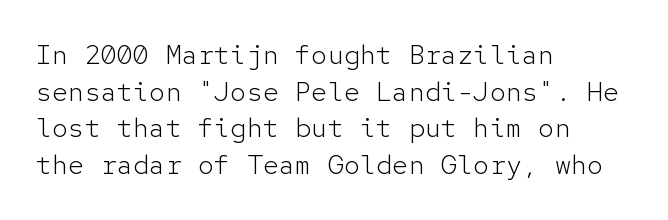
{"italic": "no", "bold": "no", "underline": "no", "align": "left", "line_spacing": "normal", "line_spacing_ratio": 1.36, "letter_spacing": "normal", "letter_spacing_em": 0.0, "glyph_px": 27}
